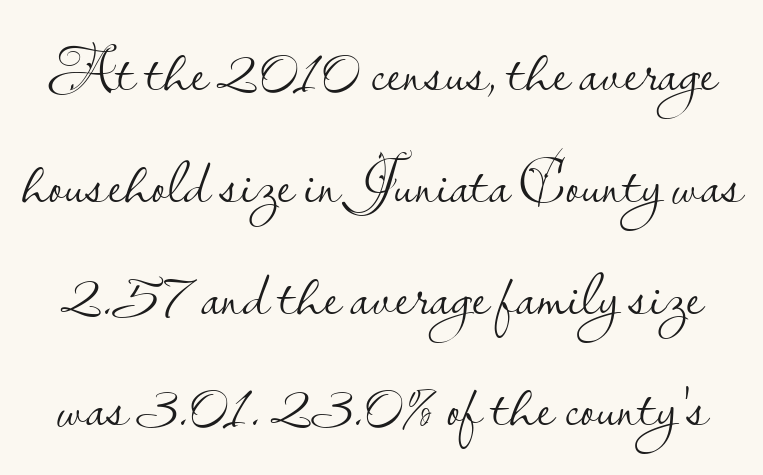
Q: Is the text bold? A: No.
Q: Is the text italic (slanted)? A: Yes.
Q: Is the typeface a serif or a sans-serif typeface? A: Sans-serif.
Q: Is the text underlined? A: No.
Q: Is the spacing between letters normal or unusually wide? A: Normal.
Q: Width (condensed, normal, or wide)? A: Normal.
Q: Stroke contrast? A: Low.
Q: x-height? A: Small.
Q: Monospaced? A: No.
